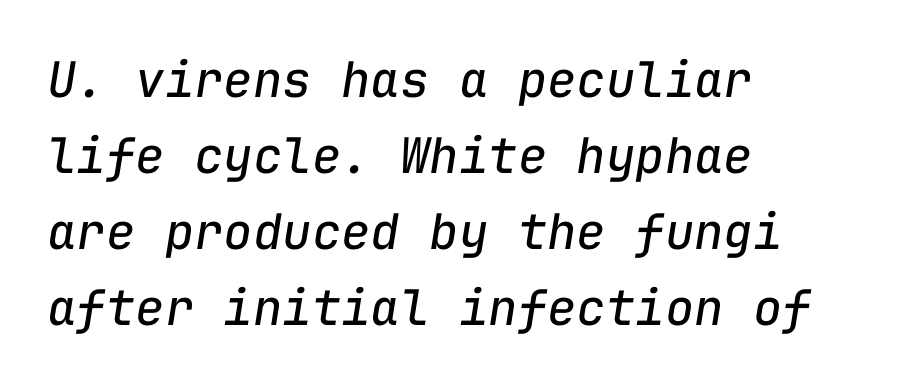
Horizontal alignment here is leftward, the default for most running prose. Think of a typewriter: that constant character pitch is what you see here. In terms of leading, this rendering sits right in the middle. Each word holds together tightly as a unit, with standard inter-letter gaps. Each stroke keeps to a modest, everyday thickness or less.
